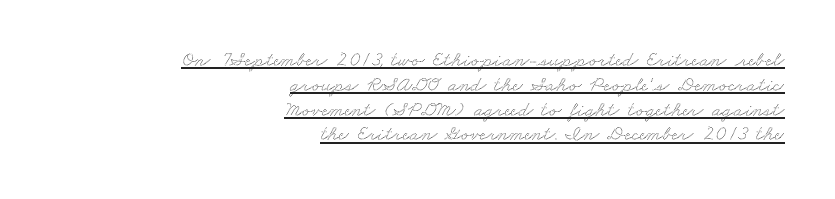
The image shows 21 px text type; set right-aligned, line spacing 1.18x, normal letter spacing, underlined.
